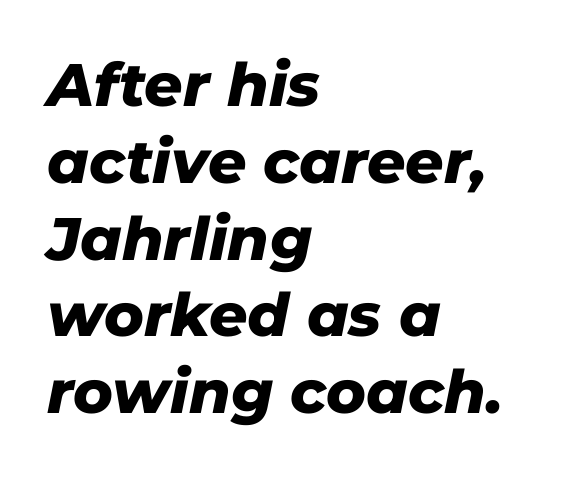
The image shows 60 px heavy type, italic (leaning right); set left-aligned, normal line spacing (1.28x), normal letter spacing, not underlined; low stroke contrast and a medium x-height.
